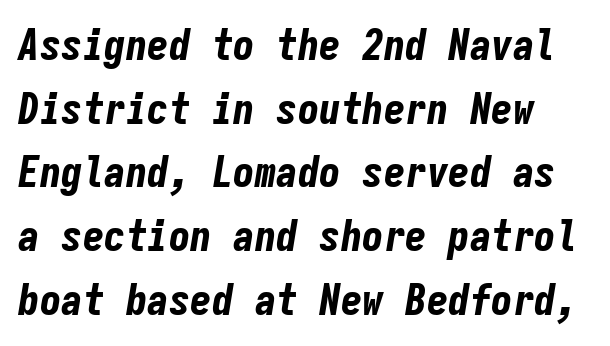
Q: Is the text bold? A: Yes.
Q: Is the text italic (slanted)? A: Yes, it leans right by about 9 degrees.
Q: Is the text underlined? A: No.
Q: How is the paragraph aligned? A: Left-aligned.
Q: Is the spacing between letters normal or unusually wide? A: Normal.
Q: Is the spacing between lines tight, normal or loose? A: Normal.
Q: Width (condensed, normal, or wide)? A: Condensed.
Q: Stroke contrast? A: Low.
Q: x-height? A: Medium.
Q: Monospaced? A: Yes.
